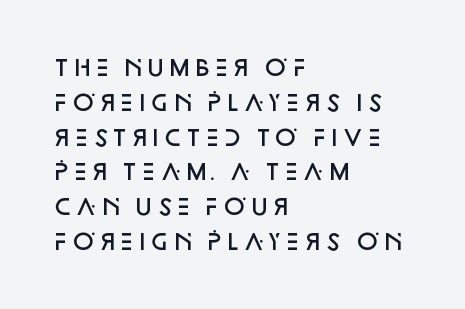
The image shows 22 px text type, upright; set left-aligned, normal line spacing (1.58x), normal letter spacing, not underlined.
